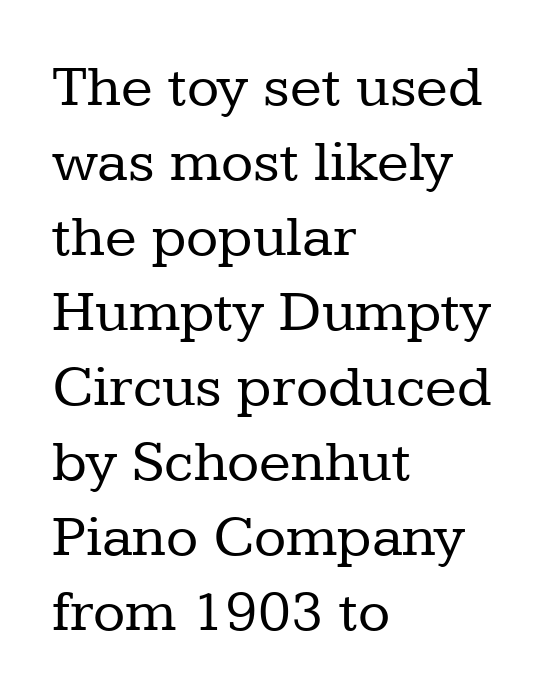
{"serif": "yes", "italic": "no", "bold": "no", "weight": "regular", "width": "normal", "stroke_contrast": "low", "x_height": "medium", "monospaced": "no", "underline": "no", "align": "left", "line_spacing": "normal", "line_spacing_ratio": 1.27, "letter_spacing": "normal", "letter_spacing_em": 0.0, "glyph_px": 59}
